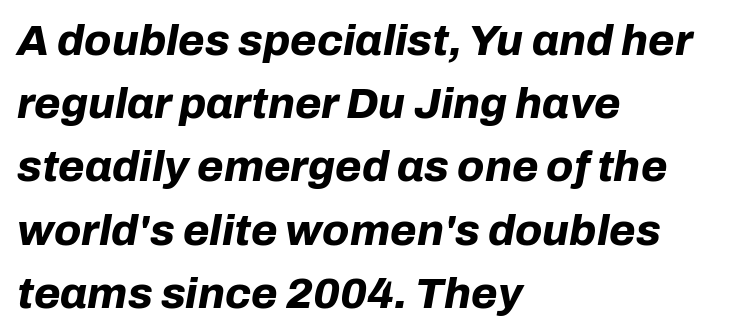
The image shows 43 px bold type, italic (leaning right); set left-aligned, normal line spacing (1.47x), normal letter spacing, not underlined; low stroke contrast and a medium x-height.
